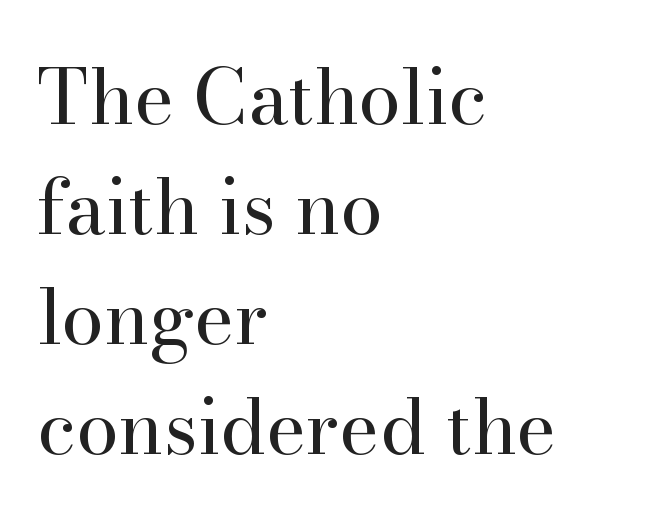
Quick note: interline space is typical. If you drew a ruler down the left edge, every line would touch it. Check the space under the baseline: it is left empty. The letters advance in unequal steps, a hallmark of proportional type. Tall strokes in this sample are plumb rather than angled. Standard letterfit; no display-style spreading of the glyphs.
